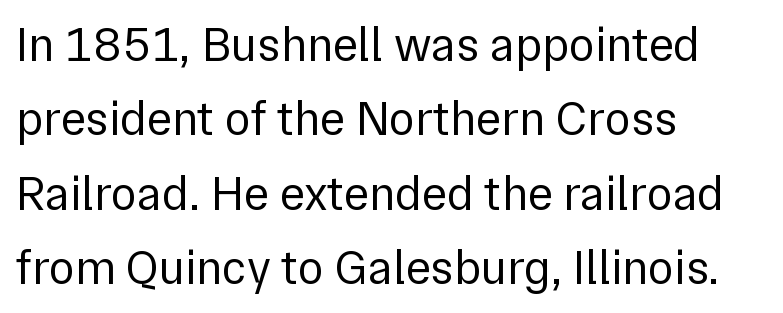
{"serif": "no", "italic": "no", "bold": "no", "weight": "regular", "width": "normal", "stroke_contrast": "low", "x_height": "medium", "monospaced": "no", "underline": "no", "align": "left", "line_spacing": "normal", "line_spacing_ratio": 1.55, "letter_spacing": "normal", "letter_spacing_em": 0.0, "glyph_px": 48}
